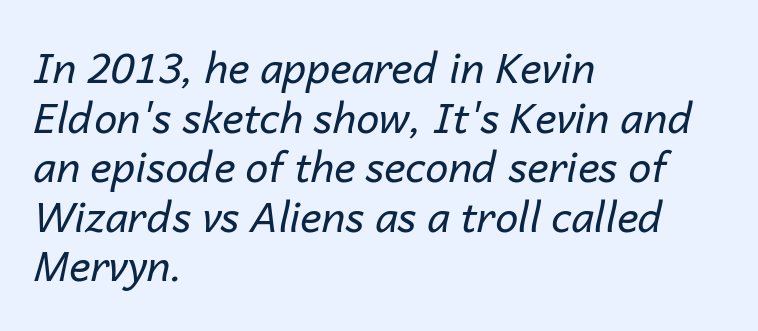
The image shows 41 px regular-weight type, italic (leaning right); set left-aligned, line spacing 1.21x, normal letter spacing, not underlined; low stroke contrast and a medium x-height.
